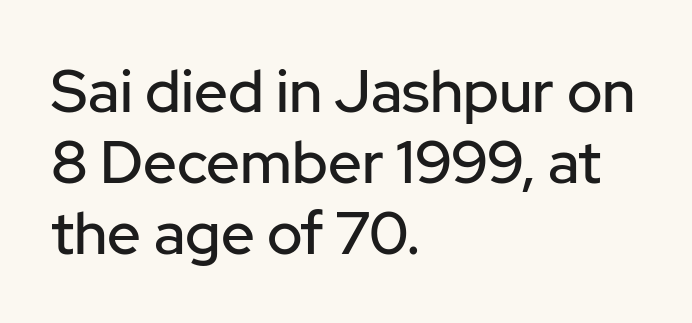
The glyphs are unaccompanied by any horizontal stroke below them. The rendering keeps characters at their native spacing. Do the letters lean? They stand straight. Every row of glyphs begins at an identical x-position on the left. The glyphs in this specimen are sans serif.
